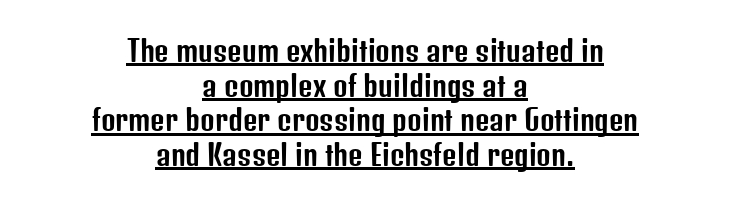
Q: Is the text italic (slanted)? A: No, it is upright.
Q: Is the typeface a serif or a sans-serif typeface? A: Sans-serif.
Q: Is the text underlined? A: Yes.
Q: How is the paragraph aligned? A: Centered.
Q: Is the spacing between letters normal or unusually wide? A: Normal.
Q: Width (condensed, normal, or wide)? A: Condensed.
Q: Stroke contrast? A: Low.
Q: x-height? A: Medium.
Q: Monospaced? A: No.
